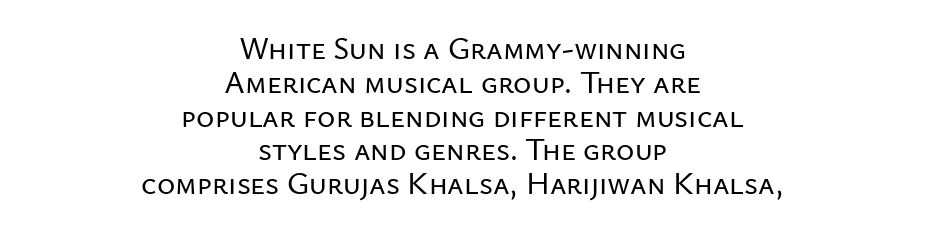
{"serif": "no", "italic": "no", "width": "normal", "stroke_contrast": "low", "x_height": "medium", "monospaced": "no", "underline": "no", "align": "center", "line_spacing": "tight", "line_spacing_ratio": 1.09, "letter_spacing": "normal", "letter_spacing_em": 0.0, "glyph_px": 31}
